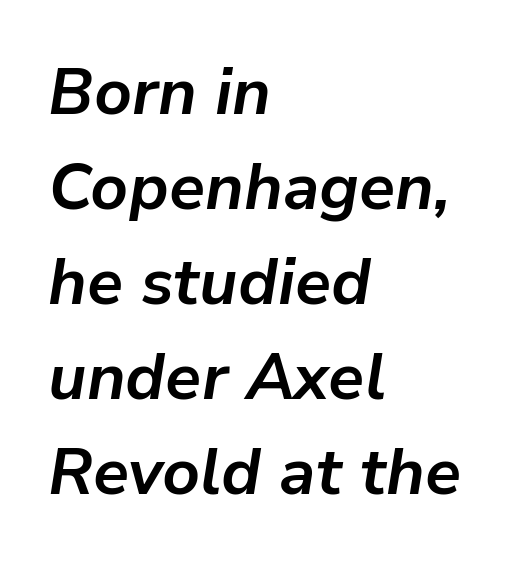
{"italic": "yes", "lean": "right", "slant_degrees": 9, "bold": "yes", "weight": "bold", "width": "normal", "stroke_contrast": "low", "x_height": "medium", "monospaced": "no", "underline": "no", "align": "left", "line_spacing": "normal", "line_spacing_ratio": 1.46, "letter_spacing": "normal", "letter_spacing_em": 0.0, "glyph_px": 65}
